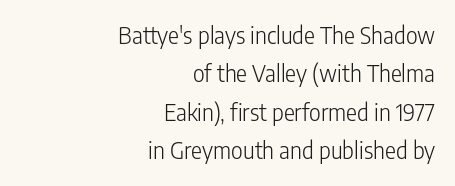
The image shows 23 px text type, upright; set right-aligned, normal line spacing (1.67x), normal letter spacing, not underlined.
